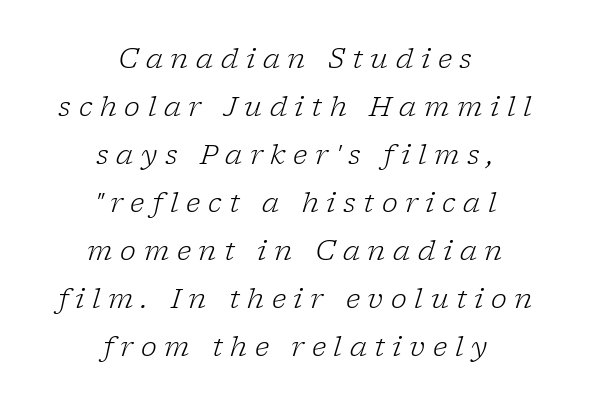
The image shows 27 px text type, italic (leaning right); set centered, line spacing 1.78x, unusually wide letter spacing (+0.28 em), not underlined.
